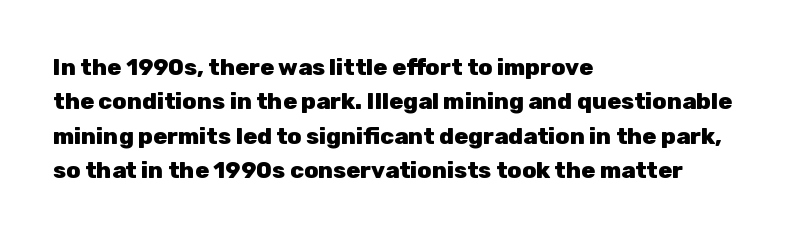
The image shows 23 px bold type, upright; set left-aligned, normal line spacing (1.49x), normal letter spacing, not underlined.
